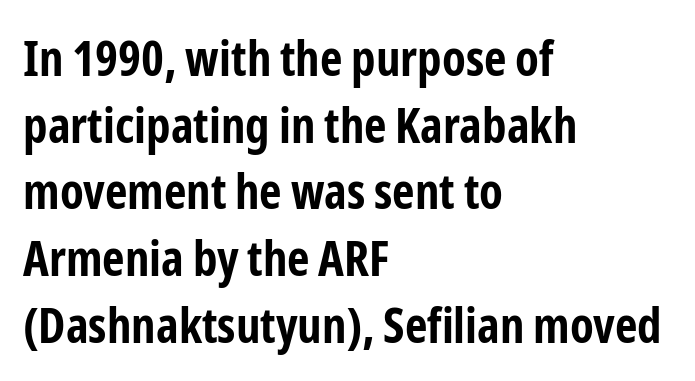
Q: Is the text bold? A: Yes.
Q: Is the text italic (slanted)? A: No, it is upright.
Q: Is the typeface a serif or a sans-serif typeface? A: Sans-serif.
Q: Is the text underlined? A: No.
Q: How is the paragraph aligned? A: Left-aligned.
Q: Is the spacing between letters normal or unusually wide? A: Normal.
Q: Is the spacing between lines tight, normal or loose? A: Normal.
Q: Width (condensed, normal, or wide)? A: Condensed.
Q: Stroke contrast? A: Low.
Q: x-height? A: Medium.
Q: Monospaced? A: No.
